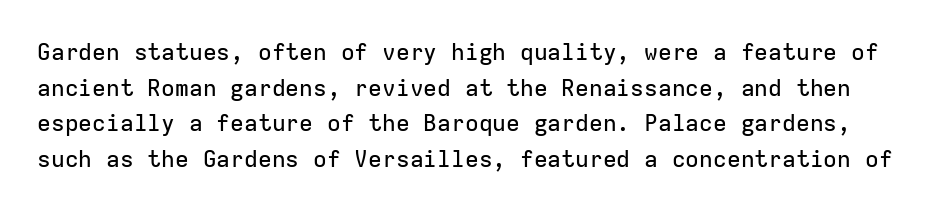
These lines sit exactly where default settings would place them. Letters rest on an invisible, unmarked baseline. When letters stand straight like this, we call the style roman or upright. No extra tracking has been applied to these lines.
